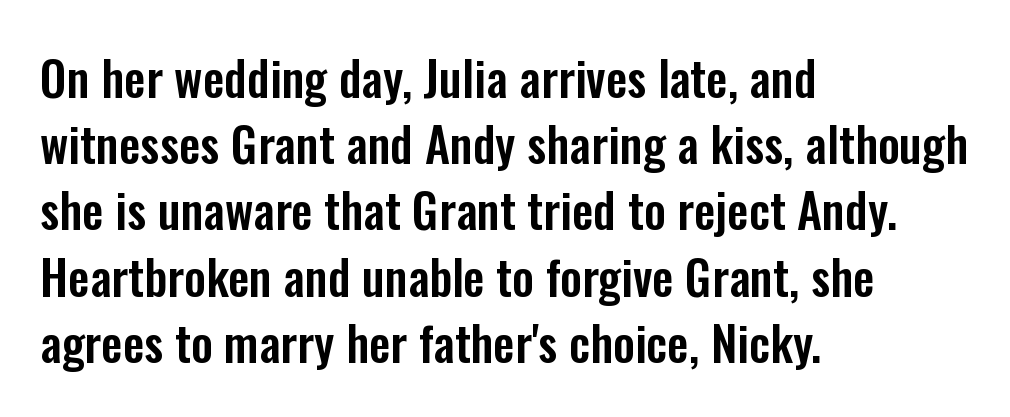
{"serif": "no", "italic": "no", "width": "condensed", "stroke_contrast": "low", "x_height": "medium", "monospaced": "no", "underline": "no", "align": "left", "line_spacing": "normal", "line_spacing_ratio": 1.38, "letter_spacing": "normal", "letter_spacing_em": 0.0, "glyph_px": 48}
